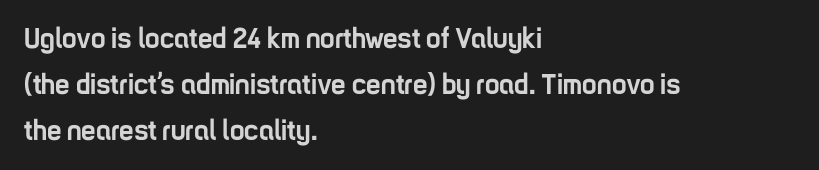
Nobody touched the tracking dial on this one. Character widths vary here, with narrow letters taking less room than wide ones. Posture: vertical. Is the type bold? Yes — the strokes are clearly thick and heavy. In terms of leading, this rendering sits right in the middle. Nobody drew a line under any word here.
